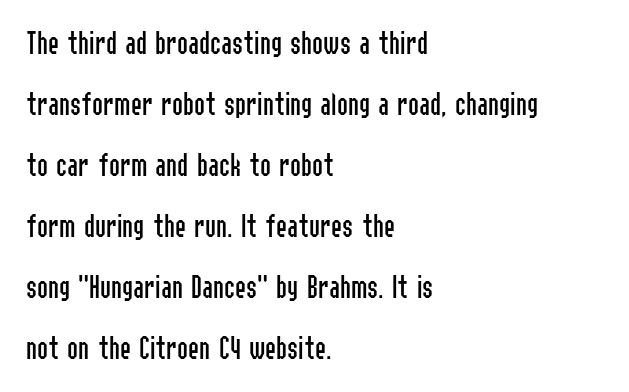
Q: Is the text bold? A: No.
Q: Is the text italic (slanted)? A: No, it is upright.
Q: Is the typeface a serif or a sans-serif typeface? A: Sans-serif.
Q: Is the text underlined? A: No.
Q: How is the paragraph aligned? A: Left-aligned.
Q: Is the spacing between letters normal or unusually wide? A: Normal.
Q: Width (condensed, normal, or wide)? A: Condensed.
Q: Stroke contrast? A: Low.
Q: x-height? A: Medium.
Q: Monospaced? A: No.
